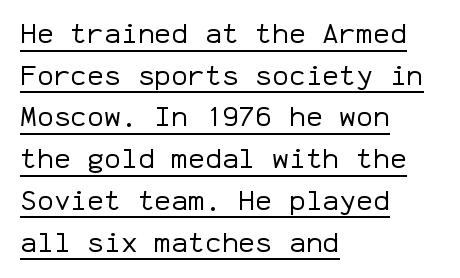
{"serif": "no", "italic": "no", "bold": "no", "weight": "regular", "width": "normal", "stroke_contrast": "low", "x_height": "medium", "monospaced": "yes", "underline": "yes", "align": "left", "line_spacing": "normal", "line_spacing_ratio": 1.49, "letter_spacing": "normal", "letter_spacing_em": 0.0, "glyph_px": 28}
